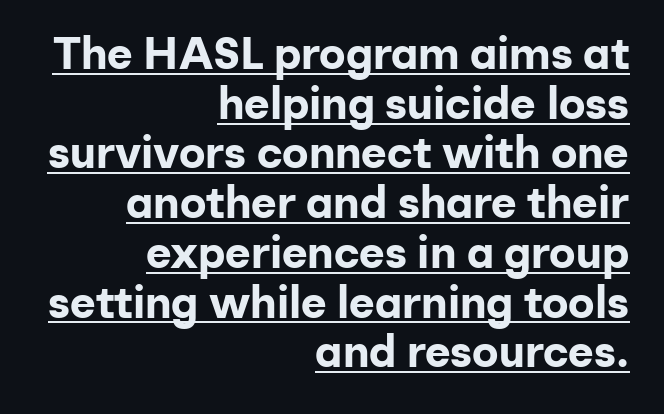
The image shows 44 px bold sans-serif type, upright; set right-aligned, tight line spacing (1.13x), normal letter spacing, underlined; low stroke contrast and a medium x-height.
